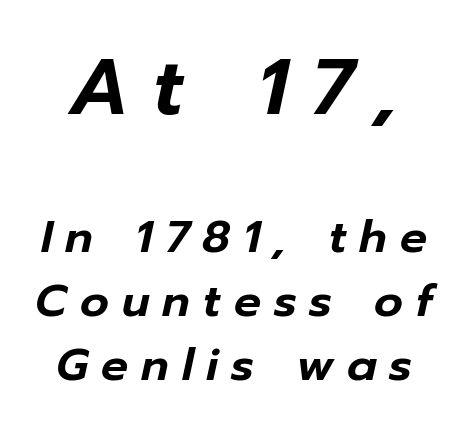
The image shows 79 px text type, italic (leaning right); set normal line spacing (1.42x), unusually wide letter spacing (+0.29 em), not underlined; the first (top) block is 1.76x larger; low stroke contrast and a medium x-height.
